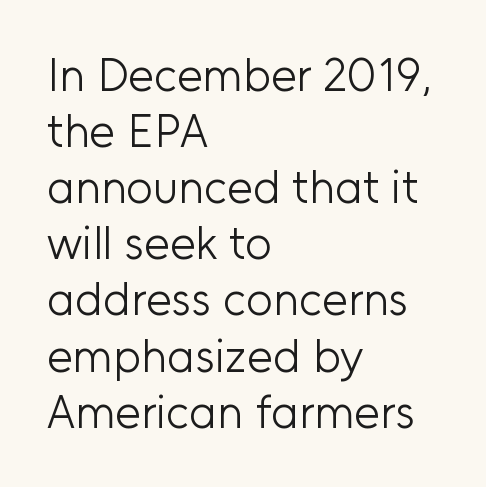
The image shows 46 px light sans-serif type, upright; set left-aligned, line spacing 1.22x, normal letter spacing, not underlined; low stroke contrast and a medium x-height.
